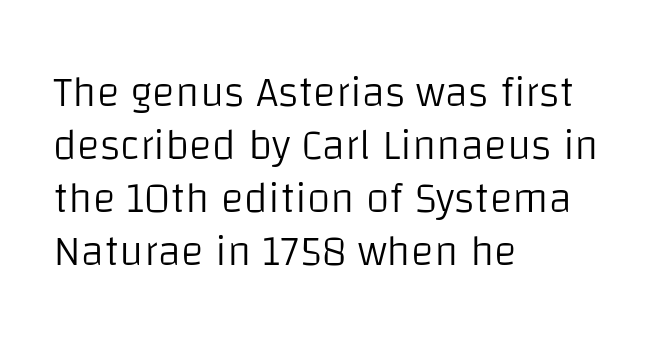
These lines stack with their left ends in a neat column. In terms of posture, this sample is upright. The typesetting does not lean heavy: it is not bold. Has an underline been added? It has not.
